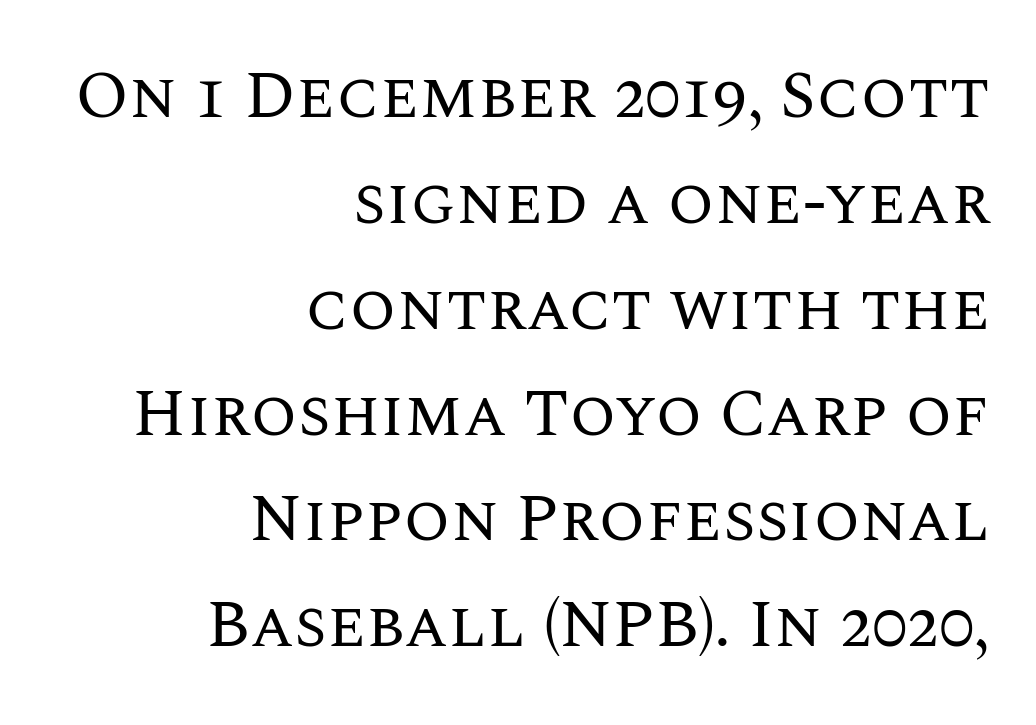
{"italic": "no", "bold": "no", "weight": "regular", "width": "normal", "stroke_contrast": "medium", "x_height": "large", "monospaced": "no", "underline": "no", "align": "right", "line_spacing": "normal", "line_spacing_ratio": 1.58, "letter_spacing": "normal", "letter_spacing_em": 0.0, "glyph_px": 67}
